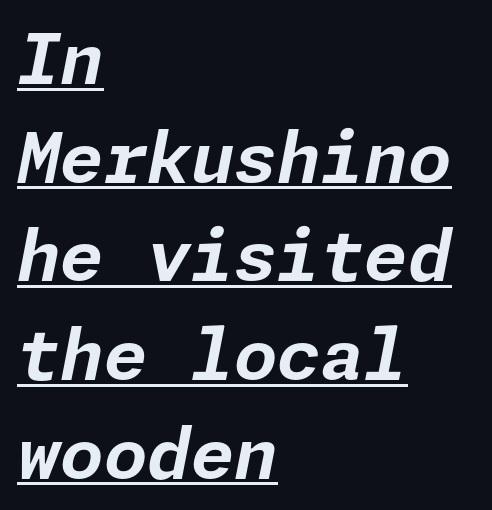
Q: Is the text bold? A: Yes.
Q: Is the text italic (slanted)? A: Yes, it leans right by about 11 degrees.
Q: Is the text underlined? A: Yes.
Q: How is the paragraph aligned? A: Left-aligned.
Q: Is the spacing between letters normal or unusually wide? A: Normal.
Q: Is the spacing between lines tight, normal or loose? A: Normal.
Q: Width (condensed, normal, or wide)? A: Normal.
Q: Stroke contrast? A: Low.
Q: x-height? A: Medium.
